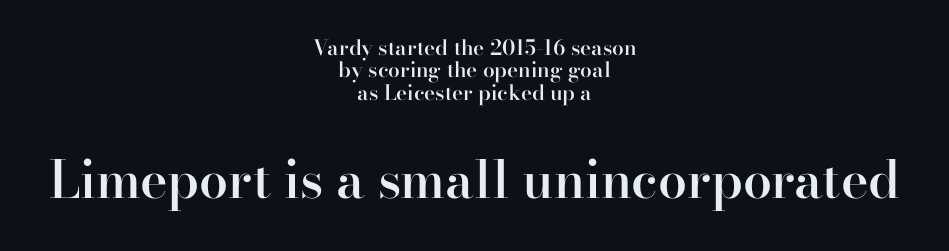
{"serif": "yes", "italic": "no", "bold": "semi", "weight": "semibold", "width": "normal", "stroke_contrast": "high", "x_height": "small", "monospaced": "no", "underline": "no", "align": "center", "line_spacing": "tight", "line_spacing_ratio": 1.06, "letter_spacing": "normal", "letter_spacing_em": 0.0, "larger_block": "second", "size_ratio": 2.48, "glyph_px": 52}
